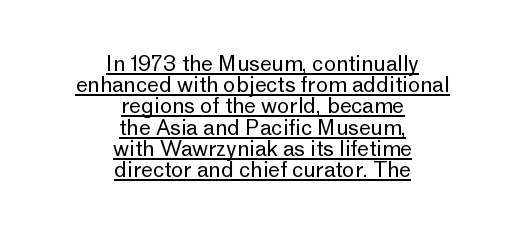
{"italic": "no", "bold": "no", "underline": "yes", "align": "center", "line_spacing": "tight", "line_spacing_ratio": 1.01, "letter_spacing": "normal", "letter_spacing_em": 0.0, "glyph_px": 21}
